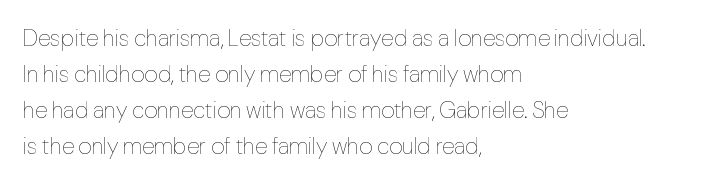
The image shows 23 px text type, upright; set left-aligned, normal line spacing (1.56x), normal letter spacing, not underlined.
